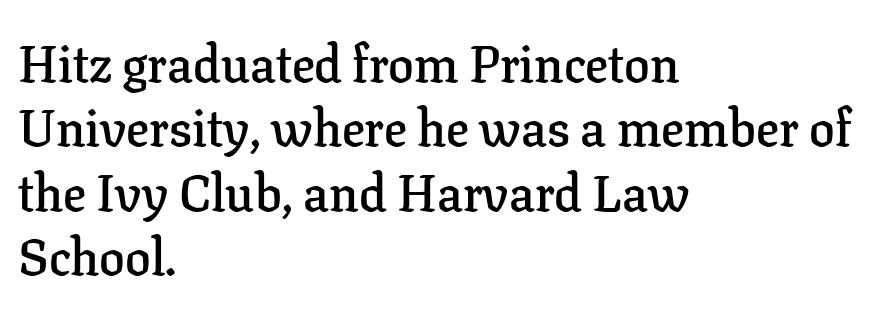
The image shows 51 px semibold serif type, upright; set left-aligned, normal line spacing (1.26x), normal letter spacing, not underlined; low stroke contrast and a medium x-height.
